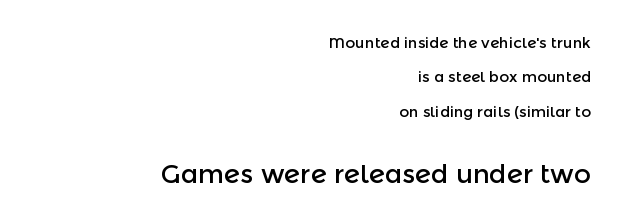
{"italic": "no", "underline": "no", "align": "right", "line_spacing": "loose", "line_spacing_ratio": 2.29, "letter_spacing": "normal", "letter_spacing_em": 0.0, "larger_block": "second", "size_ratio": 1.73, "glyph_px": 26}
